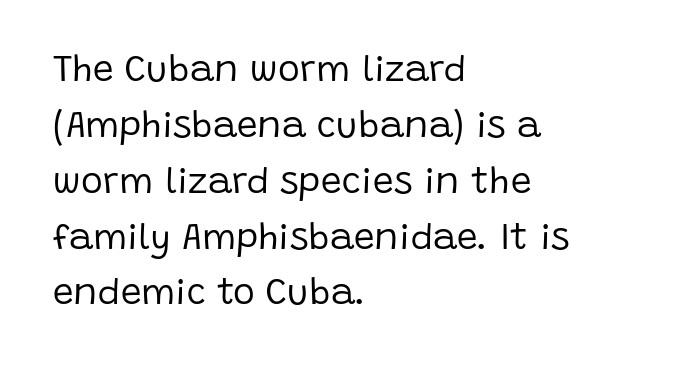
Q: Is the text bold? A: No.
Q: Is the text italic (slanted)? A: No, it is upright.
Q: Is the typeface a serif or a sans-serif typeface? A: Sans-serif.
Q: Is the text underlined? A: No.
Q: How is the paragraph aligned? A: Left-aligned.
Q: Is the spacing between letters normal or unusually wide? A: Normal.
Q: Is the spacing between lines tight, normal or loose? A: Normal.
Q: Width (condensed, normal, or wide)? A: Normal.
Q: Stroke contrast? A: Low.
Q: x-height? A: Large.
Q: Monospaced? A: No.
